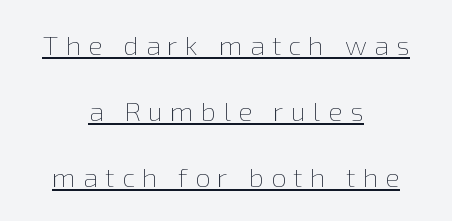
The image shows 27 px text type, upright; set centered, loose line spacing (2.44x), unusually wide letter spacing (+0.27 em), underlined.
